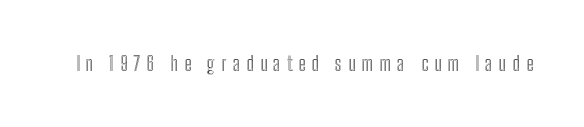
Q: Is the text italic (slanted)? A: No, it is upright.
Q: Is the text underlined? A: No.
Q: Is the spacing between letters normal or unusually wide? A: Unusually wide.
